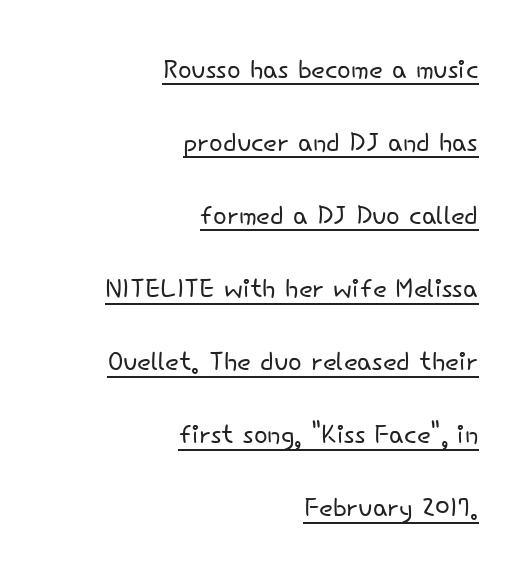
The image shows 36 px light sans-serif type, upright; set right-aligned, loose line spacing (2.03x), normal letter spacing, underlined; low stroke contrast and a small x-height.
